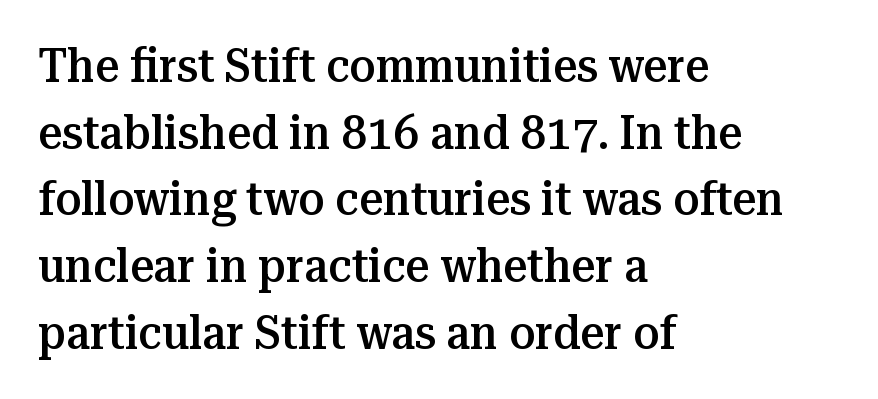
The sample has been set in demibold, a notch under bold. This block has exactly the height ordinary leading produces. Only glyphs here, with clear space below each row. Stroke terminals: seriffed.
